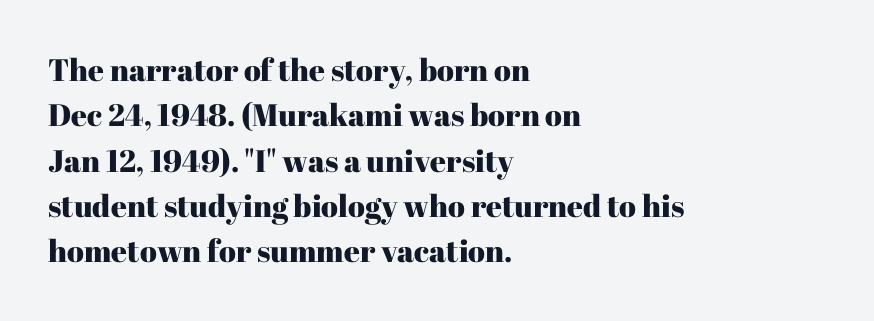
Q: Is the text italic (slanted)? A: No, it is upright.
Q: Is the typeface a serif or a sans-serif typeface? A: Serif.
Q: Is the text underlined? A: No.
Q: How is the paragraph aligned? A: Left-aligned.
Q: Is the spacing between letters normal or unusually wide? A: Normal.
Q: Is the spacing between lines tight, normal or loose? A: Normal.
Q: Width (condensed, normal, or wide)? A: Normal.
Q: Stroke contrast? A: High.
Q: x-height? A: Medium.
Q: Monospaced? A: No.
